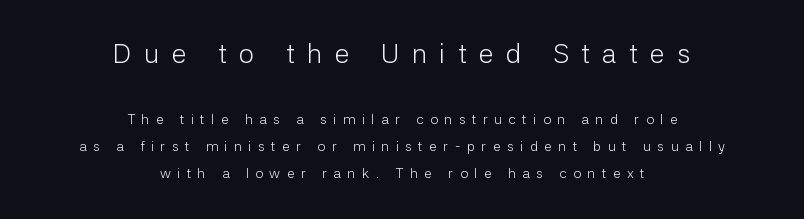
Q: Is the text bold? A: No.
Q: Is the text italic (slanted)? A: No, it is upright.
Q: Is the text underlined? A: No.
Q: How is the paragraph aligned? A: Centered.
Q: Is the spacing between letters normal or unusually wide? A: Unusually wide.
Q: Is the spacing between lines tight, normal or loose? A: Loose.
Q: Which block of text is set in a larger size, the first (top) or the second (bottom)? A: The first (top) one.
